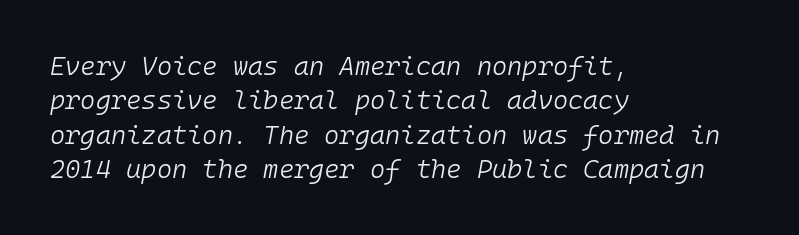
Q: Is the text bold? A: No.
Q: Is the text italic (slanted)? A: Yes, it leans right by about 10 degrees.
Q: Is the text underlined? A: No.
Q: How is the paragraph aligned? A: Left-aligned.
Q: Is the spacing between letters normal or unusually wide? A: Normal.
Q: Is the spacing between lines tight, normal or loose? A: Normal.
